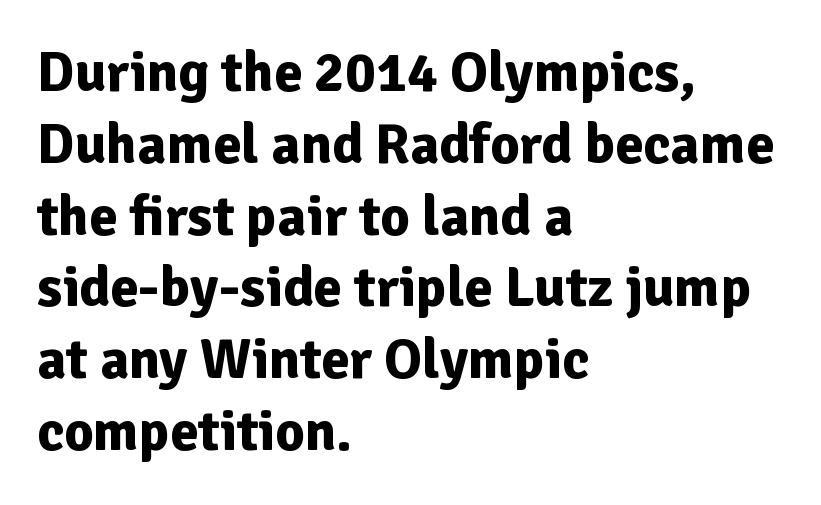
As a designer I'd log this as weight 700, bold. Just letters on the line, the space beneath them empty. One glance says typical: line gaps are just what's usual. The designer went with a sans here, leaving each stem footless. The lettering stays uniformly vertical, giving the passage a roman look.
